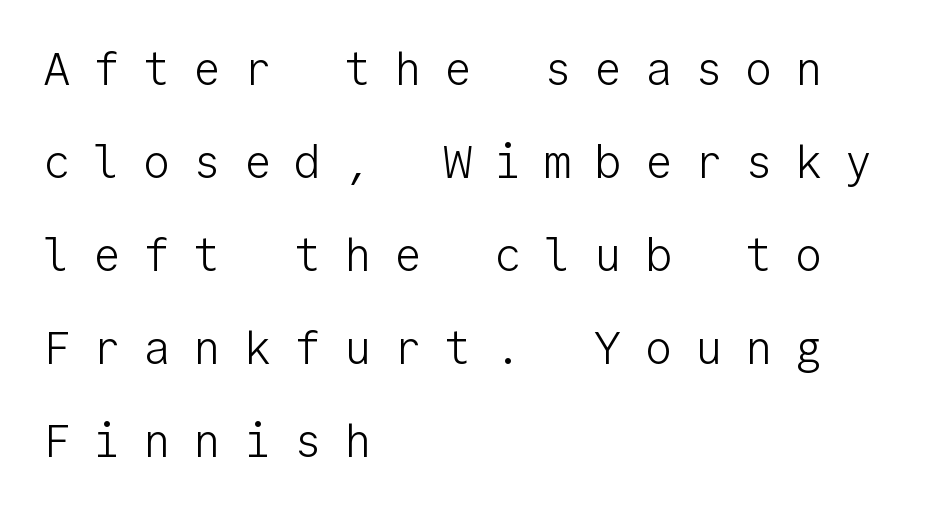
The image shows 46 px light sans-serif type, upright, monospaced; set left-aligned, loose line spacing (2.02x), unusually wide letter spacing (+0.49 em), not underlined; low stroke contrast and a medium x-height.
